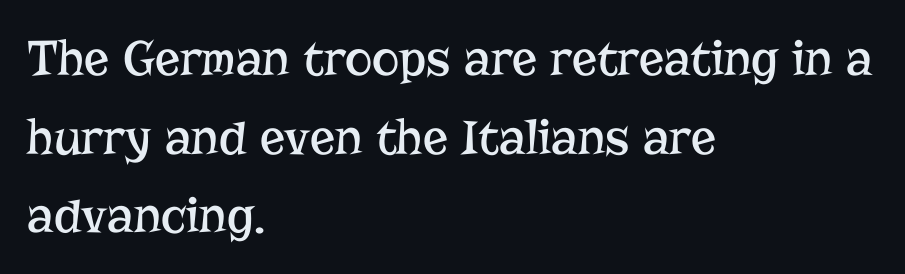
Type without underlining. Yep, those are serifs on the letters. If you measured baseline to baseline, you'd find a middling distance. The passage is arranged the way most books set body copy — flush left. Nobody touched the tracking dial on this one. The passage shown is typed in a proportional face where columns would drift.
